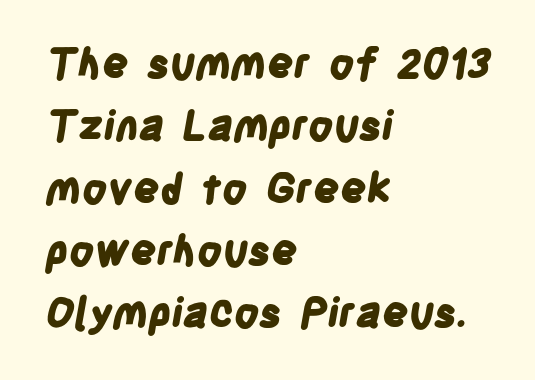
{"serif": "no", "bold": "yes", "weight": "bold", "width": "condensed", "stroke_contrast": "low", "x_height": "large", "monospaced": "no", "underline": "no", "align": "left", "line_spacing": "normal", "line_spacing_ratio": 1.52, "letter_spacing": "normal", "letter_spacing_em": 0.0, "glyph_px": 41}
